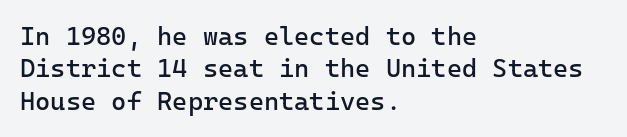
Q: Is the text bold? A: No.
Q: Is the text italic (slanted)? A: No, it is upright.
Q: Is the text underlined? A: No.
Q: How is the paragraph aligned? A: Left-aligned.
Q: Is the spacing between letters normal or unusually wide? A: Normal.
Q: Is the spacing between lines tight, normal or loose? A: Normal.
